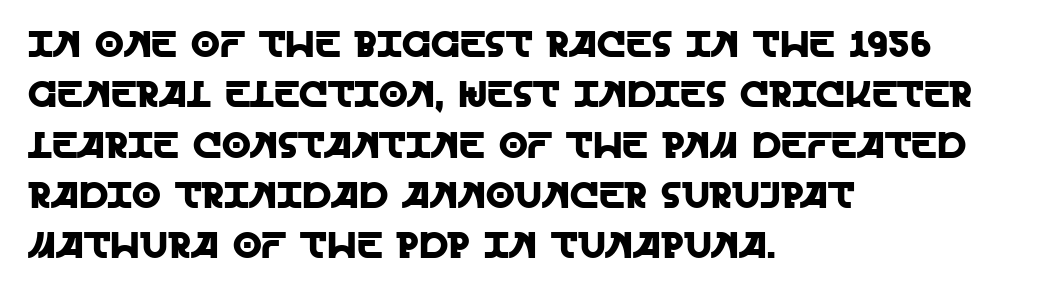
Q: Is the text italic (slanted)? A: No, it is upright.
Q: Is the typeface a serif or a sans-serif typeface? A: Sans-serif.
Q: Is the text underlined? A: No.
Q: How is the paragraph aligned? A: Left-aligned.
Q: Is the spacing between letters normal or unusually wide? A: Normal.
Q: Is the spacing between lines tight, normal or loose? A: Normal.
Q: Width (condensed, normal, or wide)? A: Normal.
Q: x-height? A: Large.
Q: Monospaced? A: No.
